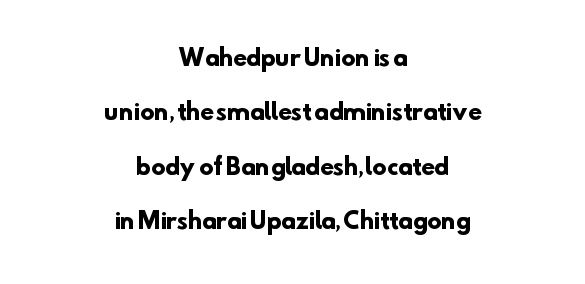
{"bold": "yes", "underline": "no", "align": "center", "line_spacing": "loose", "line_spacing_ratio": 2.47, "letter_spacing": "normal", "letter_spacing_em": 0.0, "glyph_px": 22}
